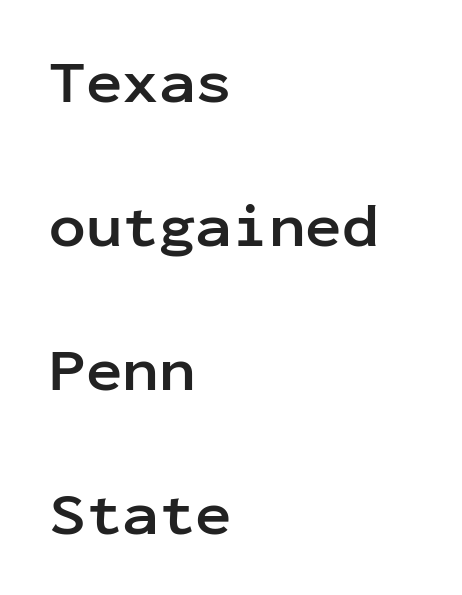
Nobody touched the tracking dial on this one. Is the type bold? Yes — the strokes are clearly thick and heavy. These lines are composed in type without serifs. Do the characters align in a grid? Yes, the font is monospaced.
